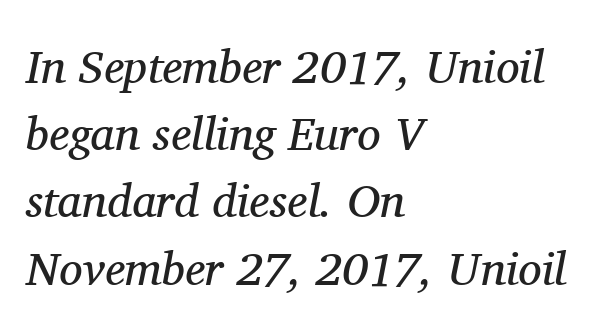
Between one letter and the next there's only the usual sliver of space. This rendering features lettering with no underline. Weight: in the light-to-regular range. The passage shown is typed in a proportional face where columns would drift. Casual observation: everything's shoved over to the left.
